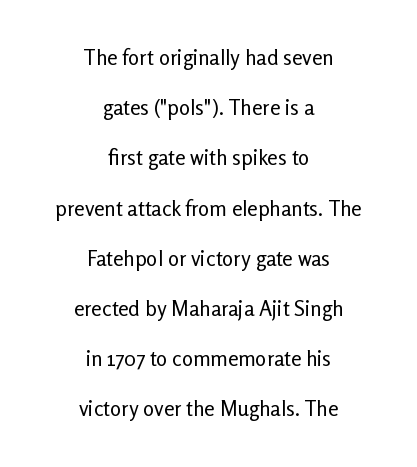
Q: Is the text bold? A: No.
Q: Is the text italic (slanted)? A: No, it is upright.
Q: Is the text underlined? A: No.
Q: How is the paragraph aligned? A: Centered.
Q: Is the spacing between letters normal or unusually wide? A: Normal.
Q: Is the spacing between lines tight, normal or loose? A: Loose.
